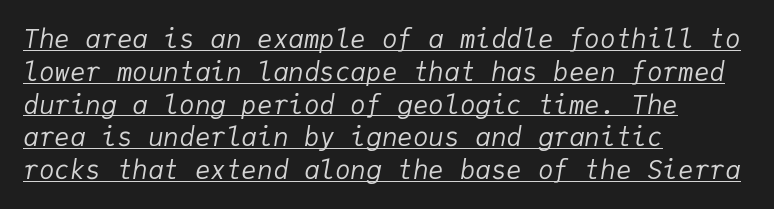
{"italic": "yes", "lean": "right", "slant_degrees": 9, "bold": "no", "underline": "yes", "align": "left", "line_spacing": "normal", "line_spacing_ratio": 1.26, "letter_spacing": "normal", "letter_spacing_em": 0.0, "glyph_px": 26}
